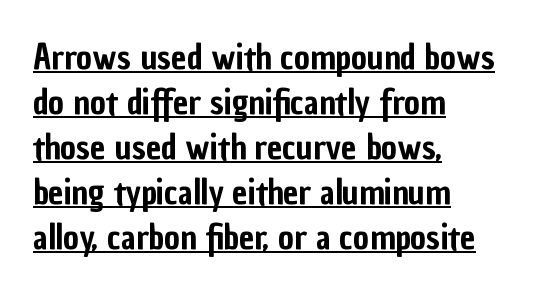
The image shows 34 px condensed sans-serif type, upright; set left-aligned, normal line spacing (1.32x), normal letter spacing, underlined; low stroke contrast and a medium x-height.
